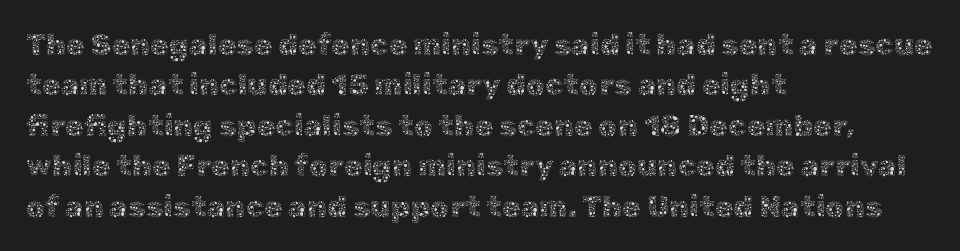
Q: Is the text bold? A: No.
Q: Is the text italic (slanted)? A: No, it is upright.
Q: Is the text underlined? A: No.
Q: How is the paragraph aligned? A: Left-aligned.
Q: Is the spacing between letters normal or unusually wide? A: Normal.
Q: Is the spacing between lines tight, normal or loose? A: Normal.
Q: Width (condensed, normal, or wide)? A: Normal.
Q: x-height? A: Medium.
Q: Monospaced? A: No.
